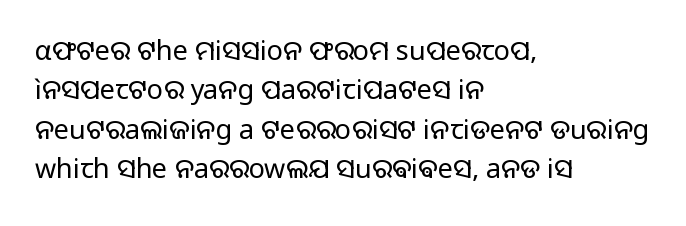
The image shows 27 px text type, upright; set left-aligned, normal line spacing (1.46x), normal letter spacing, not underlined.
